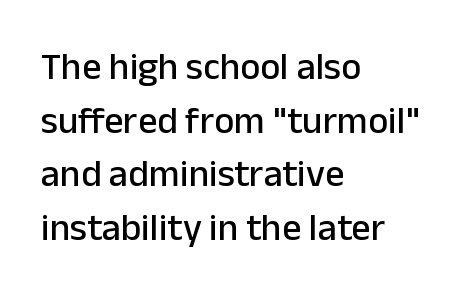
{"serif": "no", "italic": "no", "width": "normal", "stroke_contrast": "low", "x_height": "medium", "monospaced": "no", "underline": "no", "align": "left", "line_spacing": "normal", "line_spacing_ratio": 1.41, "letter_spacing": "normal", "letter_spacing_em": 0.0, "glyph_px": 38}
